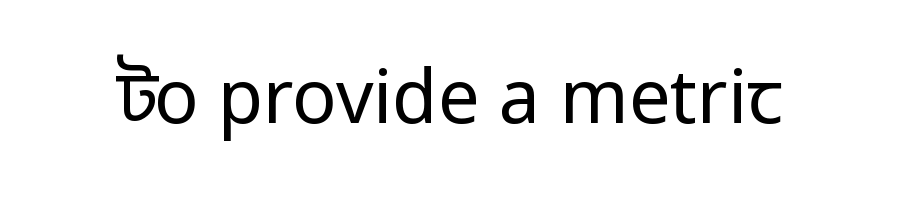
You can tell it's not italic because the verticals are truly vertical. Caption: standard tracking, unaltered. Type style note: lacks serifs. Beneath every word, the page is bare. Vertical stems look standard width or narrower in stroke. Think of a printed novel: that variable character pitch is what you see here.
